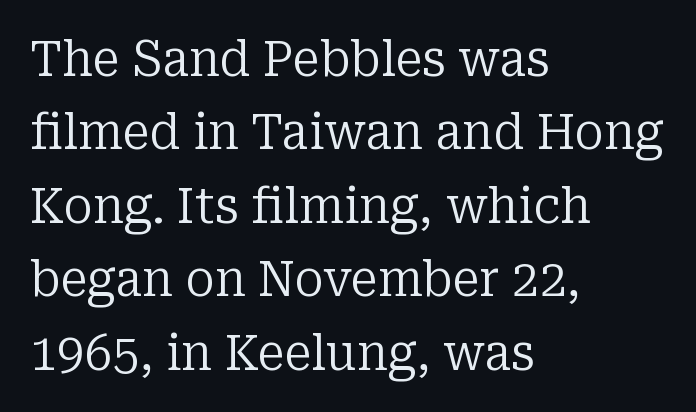
{"serif": "yes", "italic": "no", "bold": "no", "weight": "regular", "width": "normal", "stroke_contrast": "low", "x_height": "medium", "monospaced": "no", "underline": "no", "align": "left", "line_spacing": "normal", "line_spacing_ratio": 1.5, "letter_spacing": "normal", "letter_spacing_em": 0.0, "glyph_px": 49}
